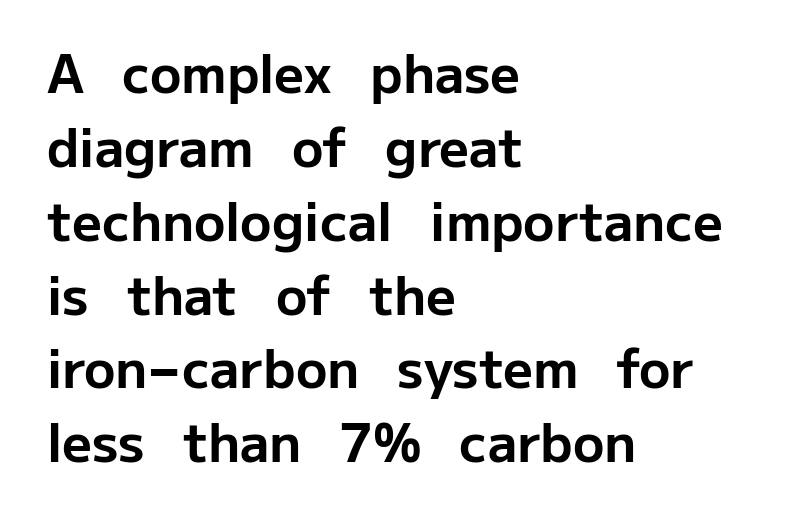
Q: Is the text bold? A: Yes.
Q: Is the text italic (slanted)? A: No, it is upright.
Q: Is the typeface a serif or a sans-serif typeface? A: Sans-serif.
Q: Is the text underlined? A: No.
Q: How is the paragraph aligned? A: Left-aligned.
Q: Is the spacing between letters normal or unusually wide? A: Normal.
Q: Is the spacing between lines tight, normal or loose? A: Normal.
Q: Width (condensed, normal, or wide)? A: Normal.
Q: Stroke contrast? A: Low.
Q: x-height? A: Medium.
Q: Monospaced? A: No.
